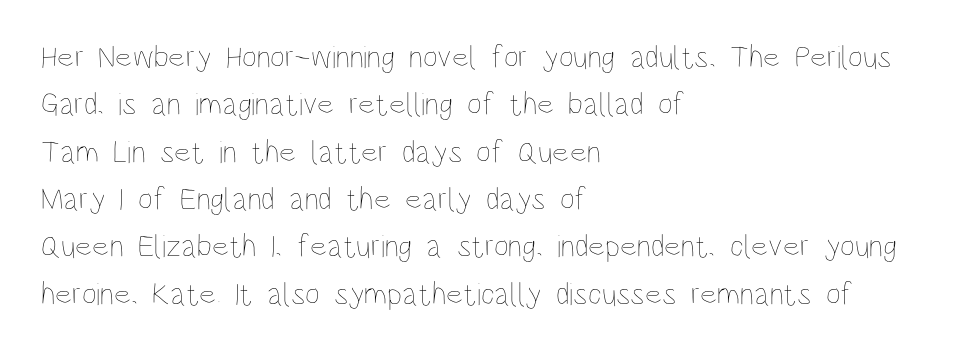
Stroke thickness stays within the range of a standard reading face or lighter. Quick note: underline off. The passage shown has conventional tracking throughout. How would I describe the line gaps? Plain and ordinary. Horizontally, the lines are justified to the leading edge only.
